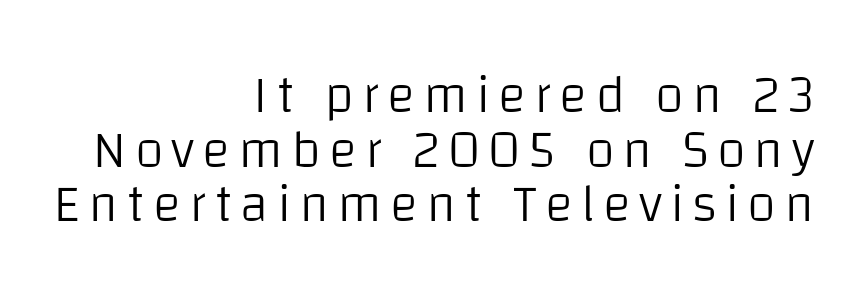
{"serif": "no", "italic": "no", "bold": "no", "weight": "light", "width": "normal", "stroke_contrast": "low", "x_height": "large", "monospaced": "no", "underline": "no", "align": "right", "line_spacing": "tight", "line_spacing_ratio": 1.03, "glyph_px": 53}
